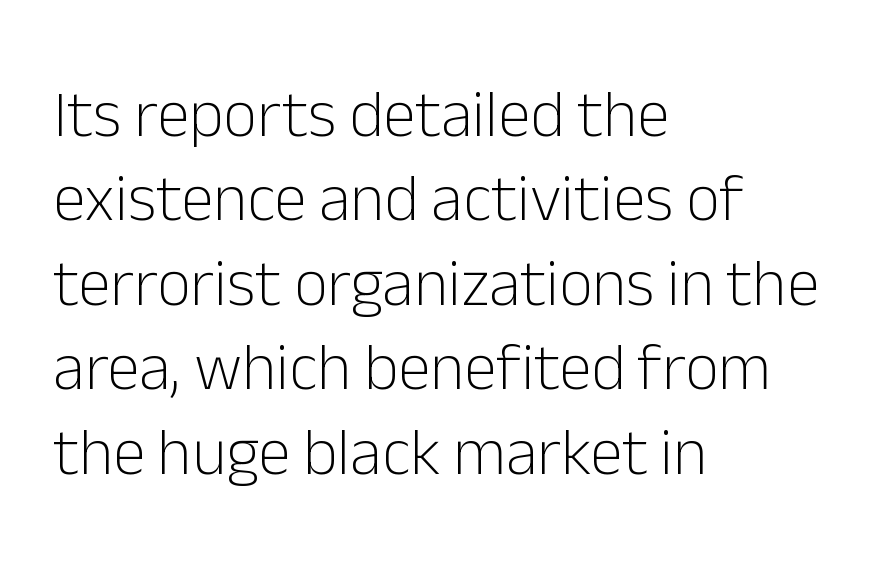
Q: Is the text bold? A: No.
Q: Is the text italic (slanted)? A: No, it is upright.
Q: Is the typeface a serif or a sans-serif typeface? A: Sans-serif.
Q: Is the text underlined? A: No.
Q: How is the paragraph aligned? A: Left-aligned.
Q: Is the spacing between letters normal or unusually wide? A: Normal.
Q: Is the spacing between lines tight, normal or loose? A: Normal.
Q: Width (condensed, normal, or wide)? A: Normal.
Q: Stroke contrast? A: Low.
Q: x-height? A: Medium.
Q: Monospaced? A: No.
